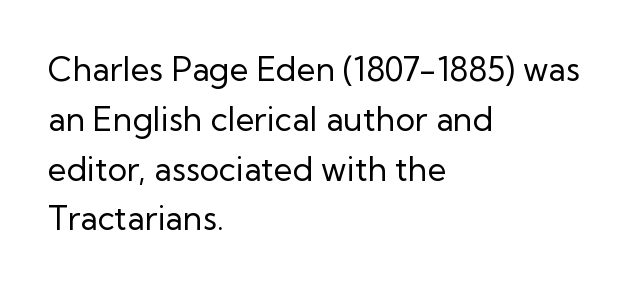
In terms of letterform style, serifs are entirely absent. The glyphs are unaccompanied by any horizontal stroke below them. Varying glyph widths throughout — classic text-font behaviour. Default kerning and tracking; the words read as compact shapes.
